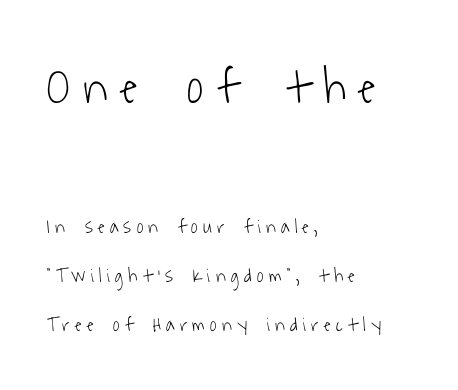
Q: Is the text bold? A: No.
Q: Is the typeface a serif or a sans-serif typeface? A: Sans-serif.
Q: Is the text underlined? A: No.
Q: How is the paragraph aligned? A: Left-aligned.
Q: Is the spacing between letters normal or unusually wide? A: Unusually wide.
Q: Is the spacing between lines tight, normal or loose? A: Loose.
Q: Which block of text is set in a larger size, the first (top) or the second (bottom)? A: The first (top) one.
Q: Width (condensed, normal, or wide)? A: Condensed.
Q: Stroke contrast? A: Low.
Q: x-height? A: Medium.
Q: Monospaced? A: No.
